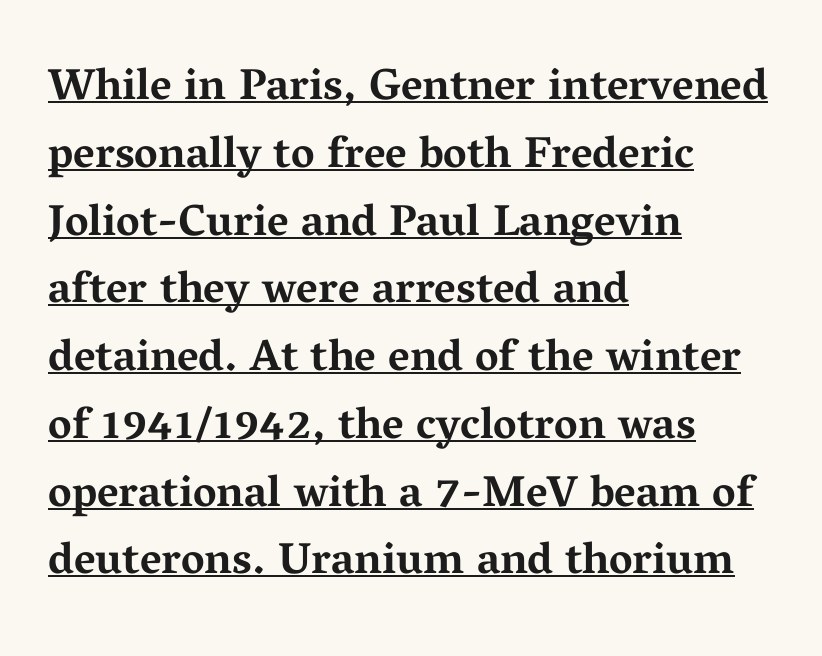
Q: Is the text bold? A: Yes.
Q: Is the text italic (slanted)? A: No, it is upright.
Q: Is the typeface a serif or a sans-serif typeface? A: Serif.
Q: Is the text underlined? A: Yes.
Q: How is the paragraph aligned? A: Left-aligned.
Q: Is the spacing between letters normal or unusually wide? A: Normal.
Q: Is the spacing between lines tight, normal or loose? A: Normal.
Q: Width (condensed, normal, or wide)? A: Wide.
Q: Stroke contrast? A: Medium.
Q: x-height? A: Medium.
Q: Monospaced? A: No.
